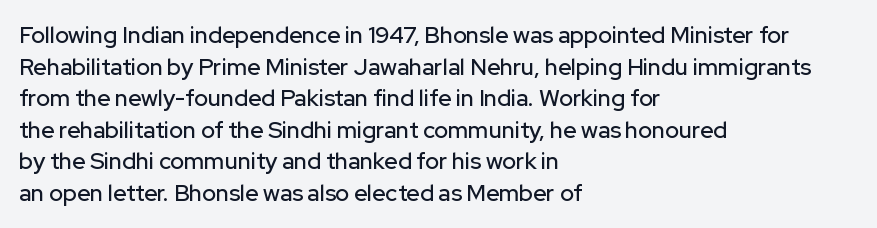
The image shows 23 px text type, upright; set left-aligned, normal line spacing (1.37x), normal letter spacing, not underlined.
